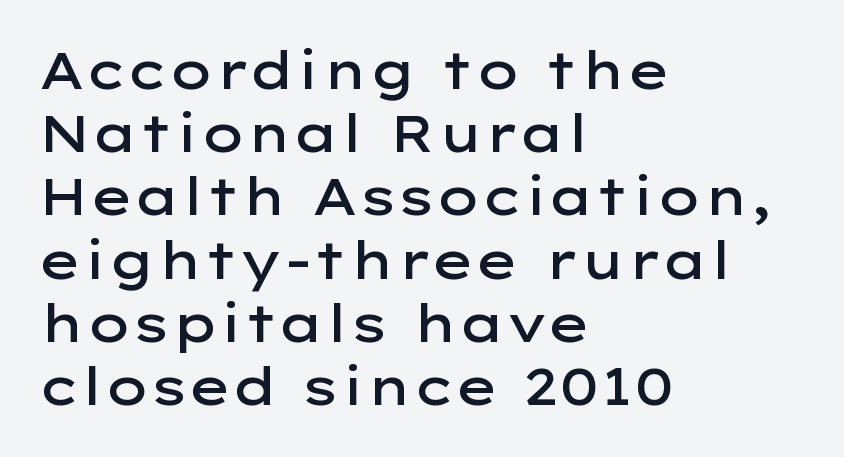
Q: Is the text bold? A: Semi-bold.
Q: Is the text italic (slanted)? A: No, it is upright.
Q: Is the typeface a serif or a sans-serif typeface? A: Sans-serif.
Q: Is the text underlined? A: No.
Q: How is the paragraph aligned? A: Left-aligned.
Q: Is the spacing between letters normal or unusually wide? A: Normal.
Q: Width (condensed, normal, or wide)? A: Wide.
Q: Stroke contrast? A: Low.
Q: x-height? A: Medium.
Q: Monospaced? A: No.
